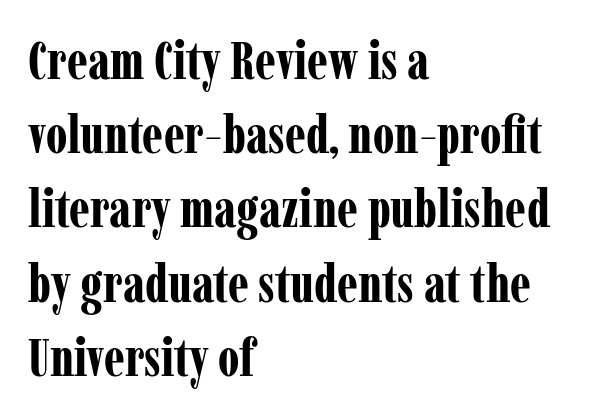
The typesetter chose a ragged-right arrangement here. Vertically, the passage feels balanced, rows spaced as you'd expect. This is roman type, the default non-slanted kind. Are there feet on the stems? There are — it's a serif.
